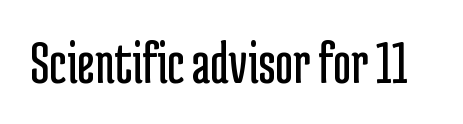
{"serif": "no", "italic": "no", "bold": "no", "weight": "regular", "width": "condensed", "stroke_contrast": "low", "x_height": "medium", "monospaced": "no", "underline": "no", "letter_spacing": "normal", "letter_spacing_em": 0.0, "glyph_px": 62}
